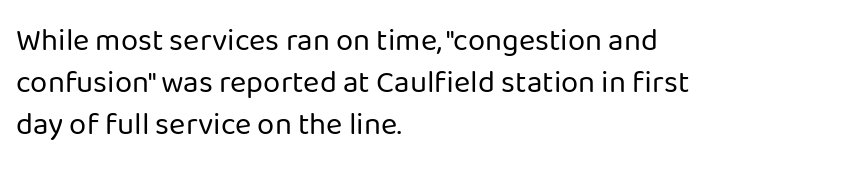
Q: Is the text bold? A: No.
Q: Is the text italic (slanted)? A: No, it is upright.
Q: Is the typeface a serif or a sans-serif typeface? A: Sans-serif.
Q: Is the text underlined? A: No.
Q: How is the paragraph aligned? A: Left-aligned.
Q: Is the spacing between letters normal or unusually wide? A: Normal.
Q: Is the spacing between lines tight, normal or loose? A: Normal.
Q: Width (condensed, normal, or wide)? A: Normal.
Q: Stroke contrast? A: Low.
Q: x-height? A: Medium.
Q: Monospaced? A: No.
